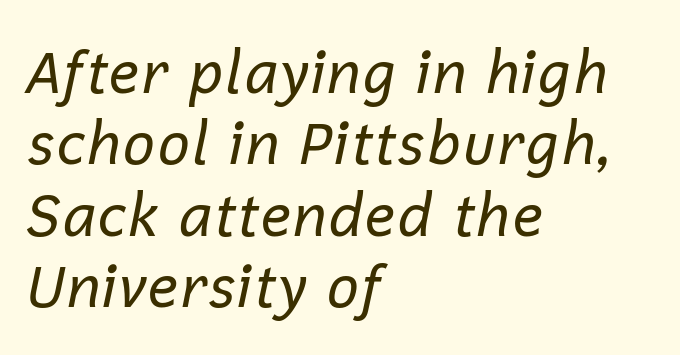
Rule under the text: the space is simply empty. The text carries the slant typical of an italic or oblique font. Nothing unusual about the tracking: characters are spaced as the font intends. These lines stack with their left ends in a neat column.
